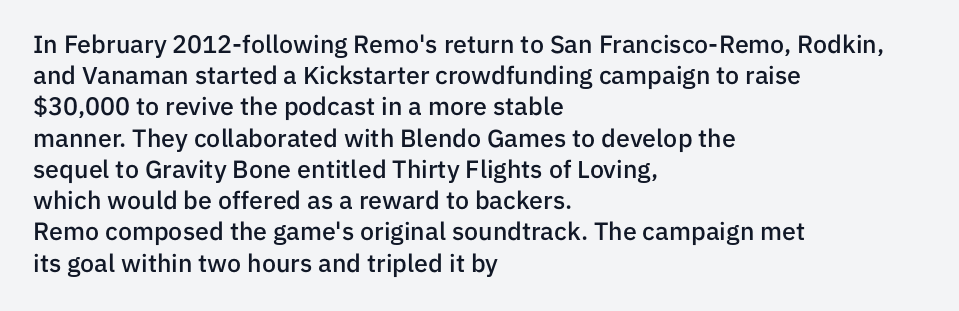
{"italic": "no", "bold": "semi", "underline": "no", "align": "left", "line_spacing": "normal", "line_spacing_ratio": 1.25, "letter_spacing": "normal", "letter_spacing_em": 0.0, "glyph_px": 25}
